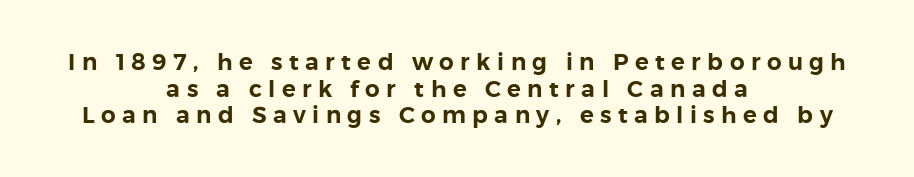
The image shows 23 px text type, upright; set centered, line spacing 1.16x, unusually wide letter spacing (+0.28 em), not underlined.
